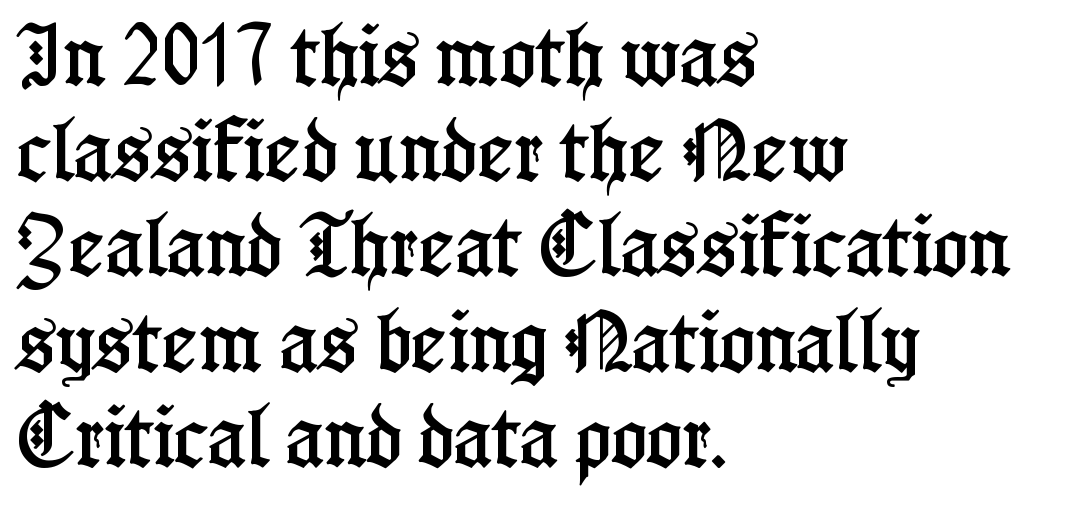
The image shows 68 px condensed serif type, upright; set left-aligned, normal line spacing (1.4x), normal letter spacing, not underlined; low stroke contrast and a medium x-height.
